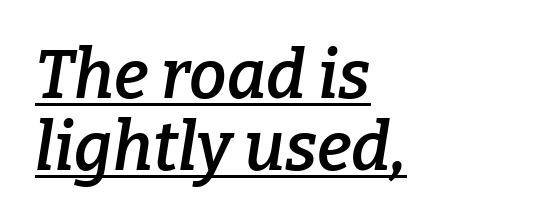
The image shows 67 px semibold serif type, italic (leaning right); set left-aligned, tight line spacing (1.08x), normal letter spacing, underlined; low stroke contrast and a medium x-height.
